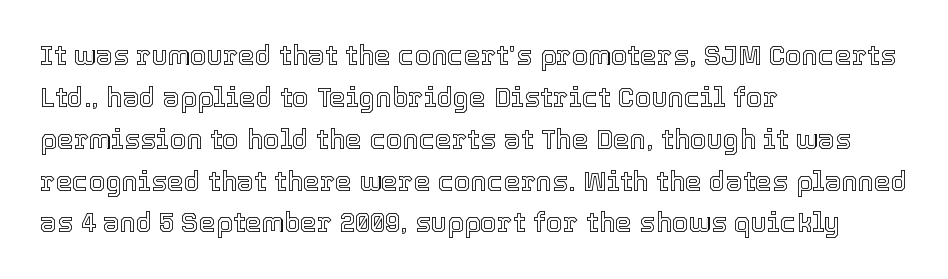
Decoration check: the copy has no underline. You can tell it's not italic because the verticals are truly vertical. Is the letter spacing exaggerated? No — it looks like the ordinary default. A classic flush-left, rag-right setting is used for this passage. Baseline-to-baseline distance is the conventional proportion of letter height.
